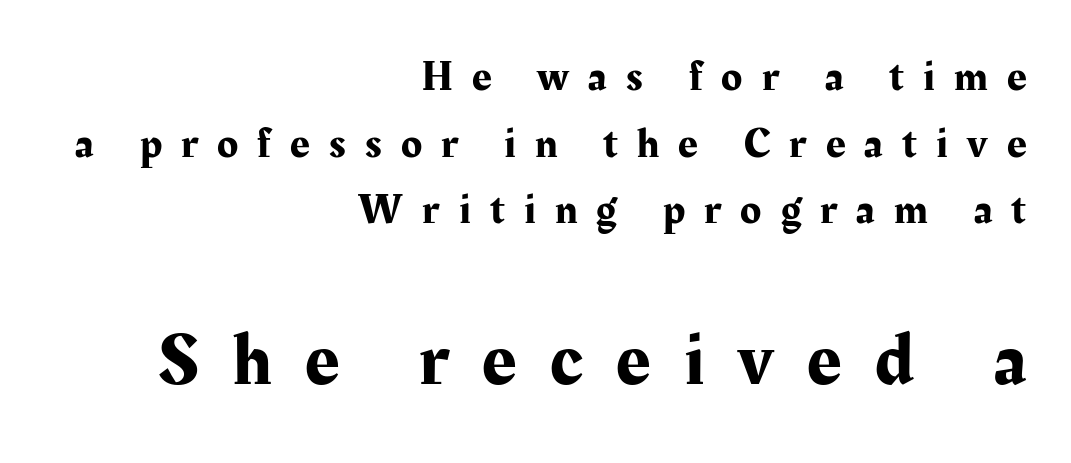
Q: Is the text italic (slanted)? A: No, it is upright.
Q: Is the typeface a serif or a sans-serif typeface? A: Serif.
Q: Is the text underlined? A: No.
Q: How is the paragraph aligned? A: Right-aligned.
Q: Is the spacing between letters normal or unusually wide? A: Unusually wide.
Q: Is the spacing between lines tight, normal or loose? A: Normal.
Q: Which block of text is set in a larger size, the first (top) or the second (bottom)? A: The second (bottom) one.
Q: Width (condensed, normal, or wide)? A: Normal.
Q: Stroke contrast? A: Medium.
Q: x-height? A: Medium.
Q: Monospaced? A: No.
